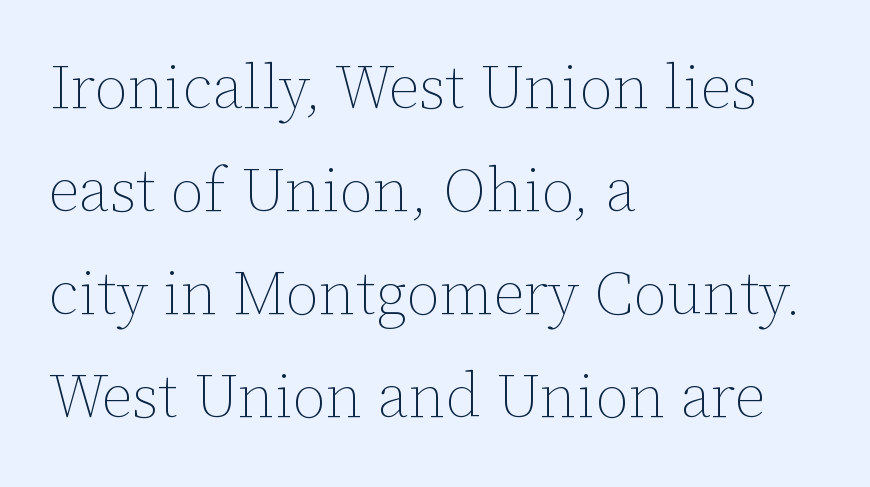
The image shows 61 px thin type, upright; set left-aligned, normal line spacing (1.69x), normal letter spacing, not underlined; low stroke contrast and a medium x-height.
